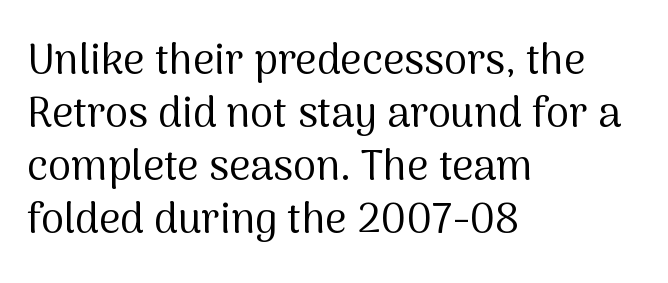
The image shows 42 px regular-weight sans-serif type, upright; set left-aligned, normal line spacing (1.26x), normal letter spacing, not underlined; medium stroke contrast and a medium x-height.
